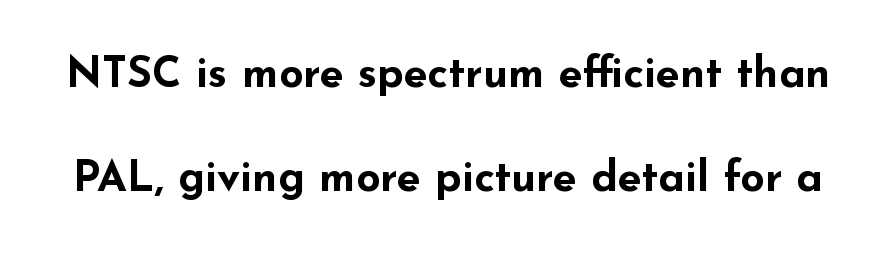
A clean baseline with only descenders dipping below it. Tall strokes in this sample are plumb rather than angled. Nope, no serifs anywhere on these letters. You'd pick this weight for a headline — it's a proper bold. Is there much room between lines? Yes — plenty of vertical air separates them. Short note: letters normally spaced.
